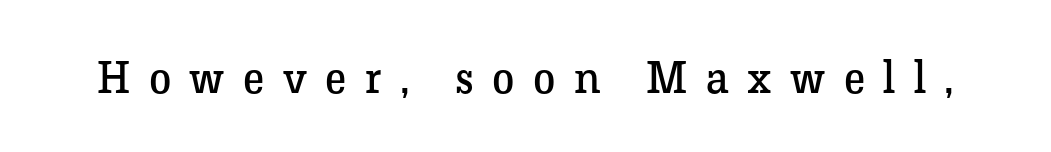
No heavy texture on the line: the type isn't bold. Does the type have serifs? Yes, each stem ends in a small foot. The letterforms stand isolated, each surrounded by extra space. The font's upright variant was chosen for this text. The foot of each line stays bare and open. Varying glyph widths throughout — classic text-font behaviour.
